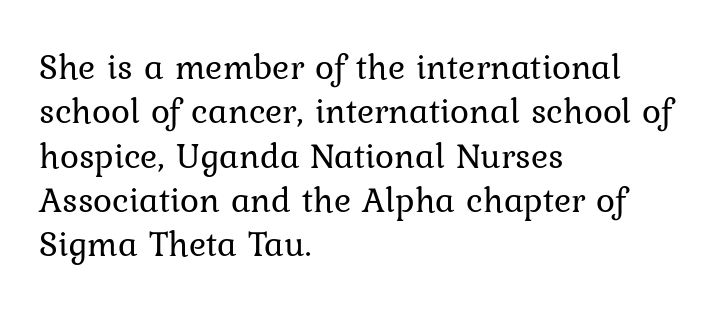
Here the glyphs are tracked normally, forming tight word shapes. The glyphs are unaccompanied by any horizontal stroke below them. Do the characters align in a grid? No, the font is proportional. Font category for this specimen: serif.
